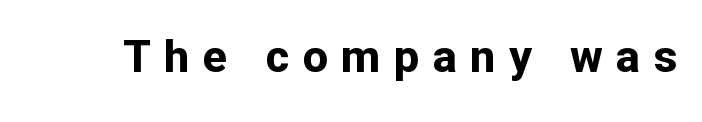
{"serif": "no", "italic": "no", "bold": "yes", "weight": "bold", "width": "normal", "stroke_contrast": "low", "x_height": "medium", "monospaced": "no", "underline": "no", "letter_spacing": "wide", "letter_spacing_em": 0.3, "glyph_px": 45}
